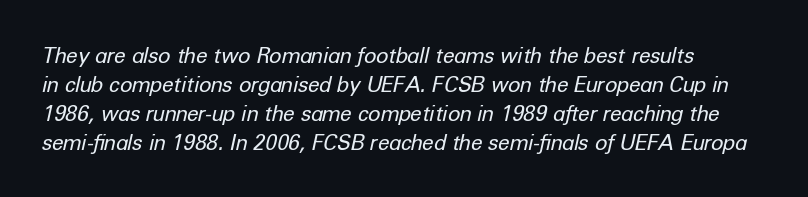
The image shows 21 px text type, italic (leaning right); set left-aligned, normal line spacing (1.38x), normal letter spacing, not underlined.
